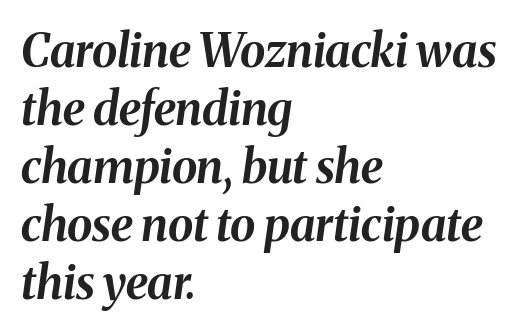
Q: Is the text bold? A: Yes.
Q: Is the text italic (slanted)? A: Yes, it leans right by about 8 degrees.
Q: Is the text underlined? A: No.
Q: How is the paragraph aligned? A: Left-aligned.
Q: Is the spacing between letters normal or unusually wide? A: Normal.
Q: Is the spacing between lines tight, normal or loose? A: Normal.
Q: Width (condensed, normal, or wide)? A: Normal.
Q: Stroke contrast? A: Medium.
Q: x-height? A: Medium.
Q: Monospaced? A: No.
